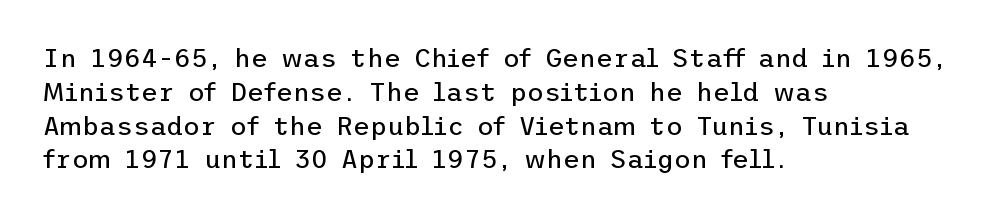
Descenders are the only things crossing below the line. Vertical strokes here are truly vertical. Compared with typical paragraphs, the rows here are spaced about the same. The setting favours the left margin, as ordinary paragraphs usually do.
